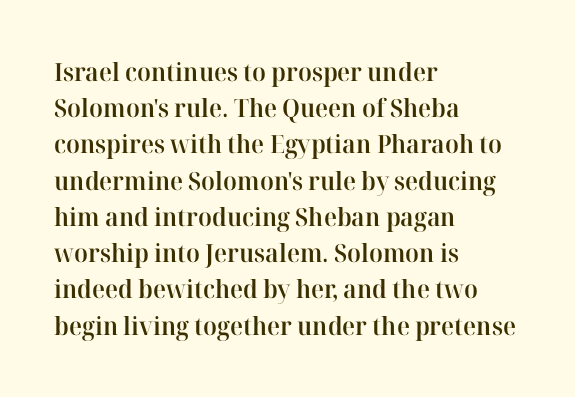
Q: Is the text bold? A: Semi-bold.
Q: Is the text italic (slanted)? A: No, it is upright.
Q: Is the text underlined? A: No.
Q: How is the paragraph aligned? A: Left-aligned.
Q: Is the spacing between letters normal or unusually wide? A: Normal.
Q: Is the spacing between lines tight, normal or loose? A: Normal.
